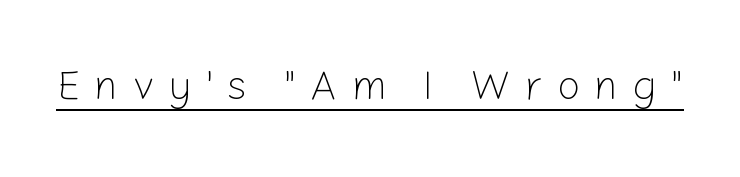
Q: Is the text bold? A: No.
Q: Is the text italic (slanted)? A: No, it is upright.
Q: Is the typeface a serif or a sans-serif typeface? A: Sans-serif.
Q: Is the text underlined? A: Yes.
Q: Is the spacing between letters normal or unusually wide? A: Unusually wide.
Q: Width (condensed, normal, or wide)? A: Normal.
Q: Stroke contrast? A: Low.
Q: x-height? A: Medium.
Q: Monospaced? A: No.
